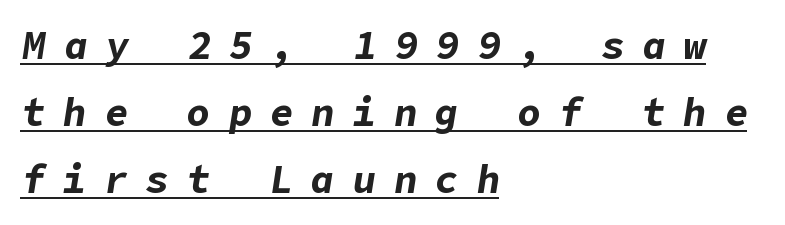
The image shows 39 px bold type, italic (leaning right); set left-aligned, line spacing 1.72x, unusually wide letter spacing (+0.46 em), underlined; low stroke contrast and a medium x-height.
